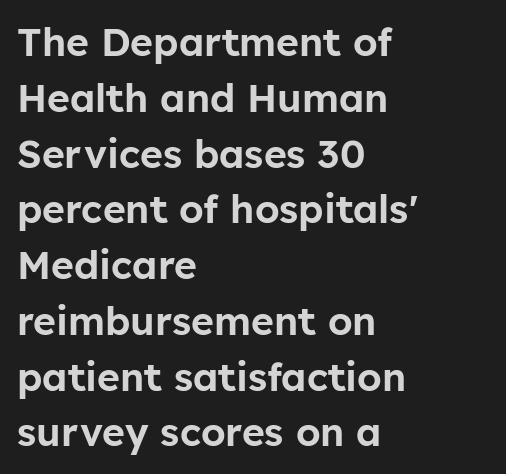
Q: Is the text italic (slanted)? A: No, it is upright.
Q: Is the typeface a serif or a sans-serif typeface? A: Sans-serif.
Q: Is the text underlined? A: No.
Q: How is the paragraph aligned? A: Left-aligned.
Q: Is the spacing between letters normal or unusually wide? A: Normal.
Q: Is the spacing between lines tight, normal or loose? A: Normal.
Q: Width (condensed, normal, or wide)? A: Normal.
Q: Stroke contrast? A: Low.
Q: x-height? A: Medium.
Q: Monospaced? A: No.
